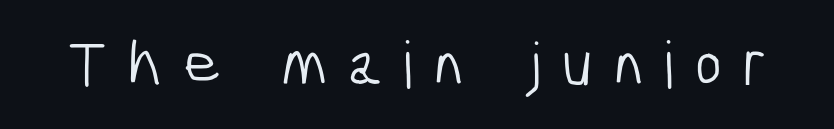
Q: Is the text bold? A: No.
Q: Is the typeface a serif or a sans-serif typeface? A: Sans-serif.
Q: Is the text underlined? A: No.
Q: Is the spacing between letters normal or unusually wide? A: Unusually wide.
Q: Width (condensed, normal, or wide)? A: Condensed.
Q: Stroke contrast? A: Low.
Q: x-height? A: Medium.
Q: Monospaced? A: No.
